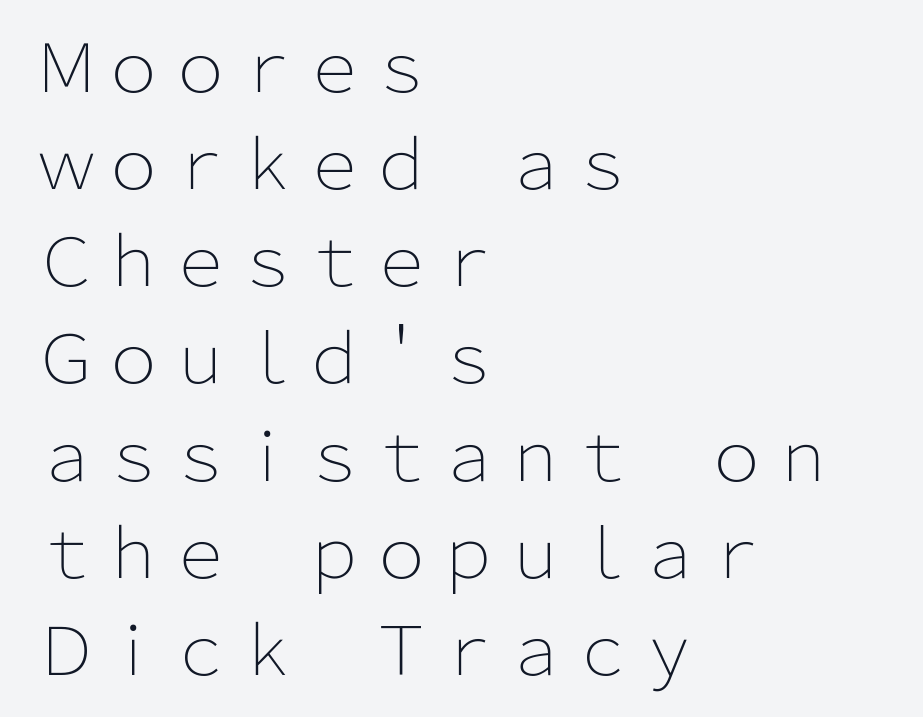
Q: Is the text bold? A: No.
Q: Is the text italic (slanted)? A: No, it is upright.
Q: Is the typeface a serif or a sans-serif typeface? A: Sans-serif.
Q: Is the text underlined? A: No.
Q: How is the paragraph aligned? A: Left-aligned.
Q: Is the spacing between letters normal or unusually wide? A: Normal.
Q: Is the spacing between lines tight, normal or loose? A: Normal.
Q: Width (condensed, normal, or wide)? A: Normal.
Q: Stroke contrast? A: Low.
Q: x-height? A: Medium.
Q: Monospaced? A: No.
